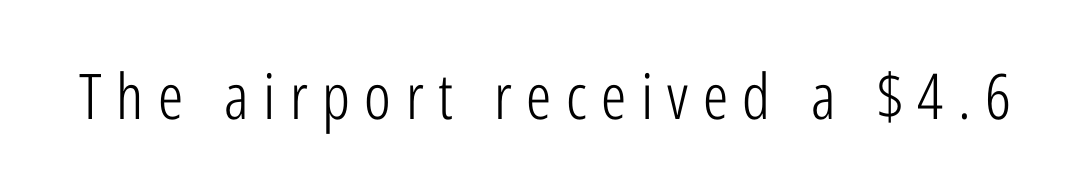
Q: Is the text bold? A: No.
Q: Is the text italic (slanted)? A: No, it is upright.
Q: Is the typeface a serif or a sans-serif typeface? A: Sans-serif.
Q: Is the text underlined? A: No.
Q: Is the spacing between letters normal or unusually wide? A: Unusually wide.
Q: Width (condensed, normal, or wide)? A: Condensed.
Q: Stroke contrast? A: Low.
Q: x-height? A: Medium.
Q: Monospaced? A: No.
